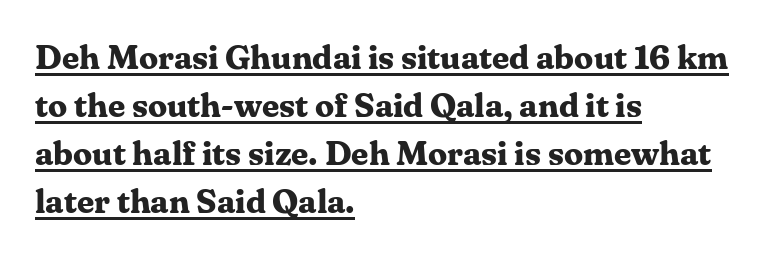
Q: Is the text bold? A: Yes.
Q: Is the text italic (slanted)? A: No, it is upright.
Q: Is the typeface a serif or a sans-serif typeface? A: Serif.
Q: Is the text underlined? A: Yes.
Q: How is the paragraph aligned? A: Left-aligned.
Q: Is the spacing between letters normal or unusually wide? A: Normal.
Q: Is the spacing between lines tight, normal or loose? A: Normal.
Q: Width (condensed, normal, or wide)? A: Normal.
Q: Stroke contrast? A: Medium.
Q: x-height? A: Medium.
Q: Monospaced? A: No.
